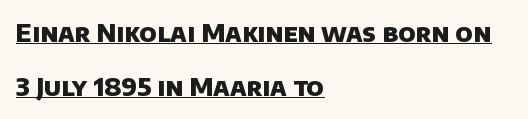
The image shows 25 px bold type; set left-aligned, loose line spacing (2.17x), normal letter spacing, underlined.
